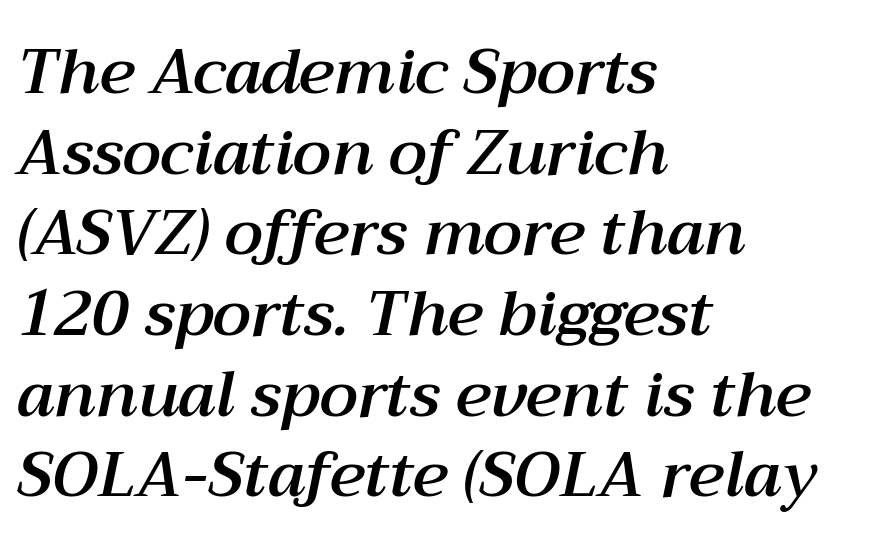
Q: Is the text italic (slanted)? A: Yes, it leans right by about 12 degrees.
Q: Is the text underlined? A: No.
Q: How is the paragraph aligned? A: Left-aligned.
Q: Is the spacing between letters normal or unusually wide? A: Normal.
Q: Is the spacing between lines tight, normal or loose? A: Normal.
Q: Width (condensed, normal, or wide)? A: Normal.
Q: Stroke contrast? A: Medium.
Q: x-height? A: Medium.
Q: Monospaced? A: No.
